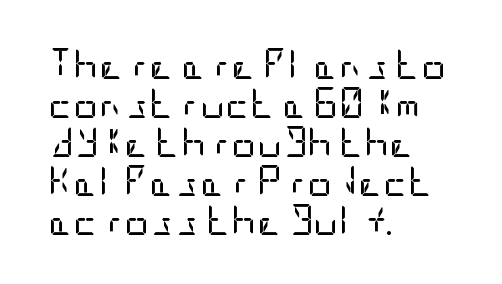
The image shows 31 px regular-weight, condensed sans-serif type, upright; set left-aligned, normal line spacing (1.26x), normal letter spacing, not underlined; low stroke contrast and a large x-height.
